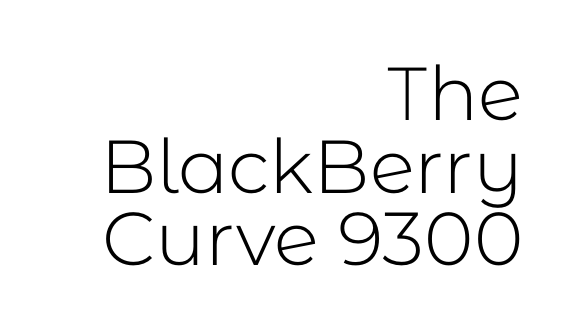
{"serif": "no", "italic": "no", "bold": "no", "weight": "light", "width": "normal", "stroke_contrast": "low", "x_height": "medium", "monospaced": "no", "underline": "no", "align": "right", "line_spacing": "tight", "line_spacing_ratio": 0.97, "letter_spacing": "normal", "letter_spacing_em": 0.0, "glyph_px": 75}
